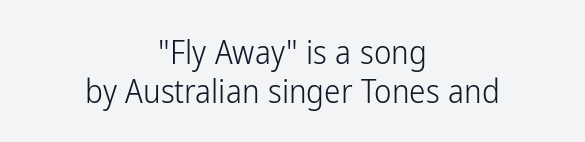
The image shows 33 px light, condensed sans-serif type, upright; set centered, line spacing 1.19x, normal letter spacing, not underlined; low stroke contrast and a medium x-height.
